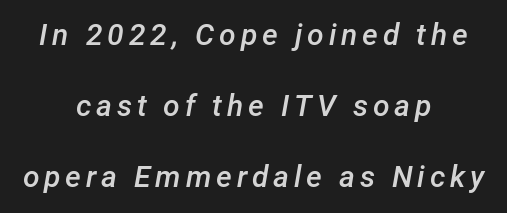
{"italic": "yes", "lean": "right", "slant_degrees": 12, "bold": "semi", "weight": "semibold", "width": "normal", "stroke_contrast": "low", "x_height": "medium", "monospaced": "no", "underline": "no", "align": "center", "line_spacing": "loose", "line_spacing_ratio": 2.37, "glyph_px": 30}
